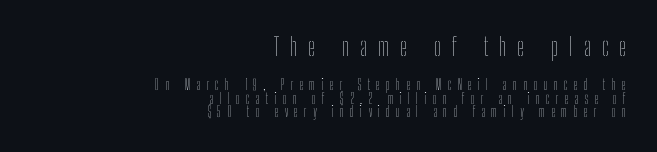
The image shows 25 px text type, upright; set right-aligned, tight line spacing (0.99x), unusually wide letter spacing (+0.44 em), not underlined; the first (top) block is 1.79x larger.
